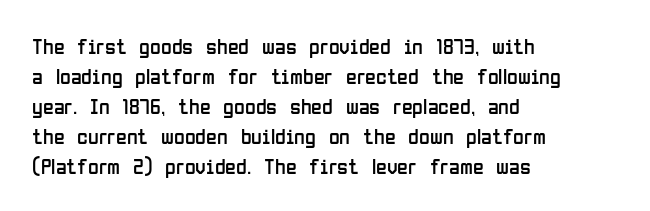
The image shows 22 px text type, upright; set left-aligned, normal line spacing (1.36x), normal letter spacing, not underlined.
